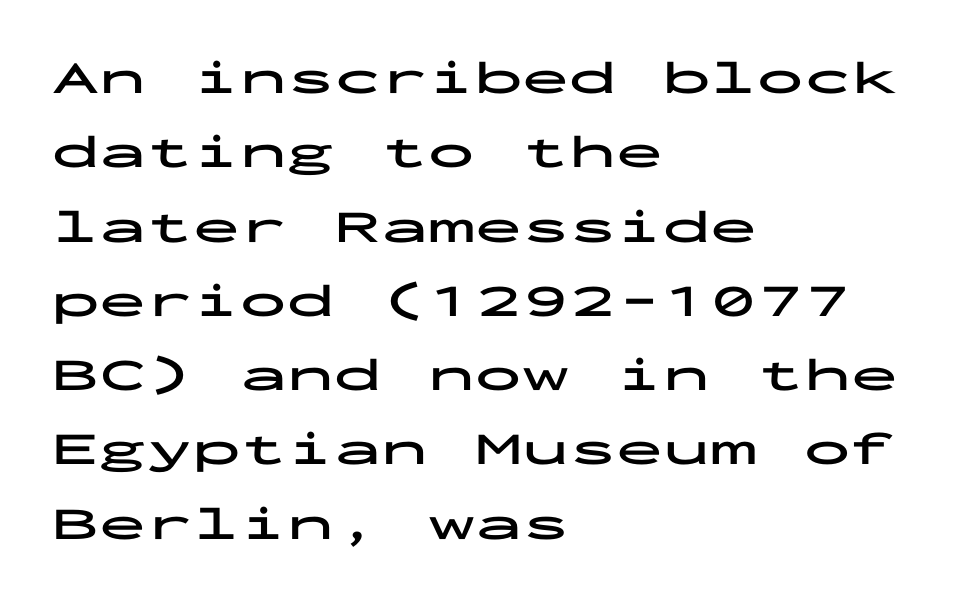
Q: Is the text bold? A: Yes.
Q: Is the text italic (slanted)? A: No, it is upright.
Q: Is the typeface a serif or a sans-serif typeface? A: Sans-serif.
Q: Is the text underlined? A: No.
Q: How is the paragraph aligned? A: Left-aligned.
Q: Is the spacing between letters normal or unusually wide? A: Normal.
Q: Is the spacing between lines tight, normal or loose? A: Normal.
Q: Width (condensed, normal, or wide)? A: Wide.
Q: Stroke contrast? A: Low.
Q: x-height? A: Medium.
Q: Monospaced? A: Yes.
